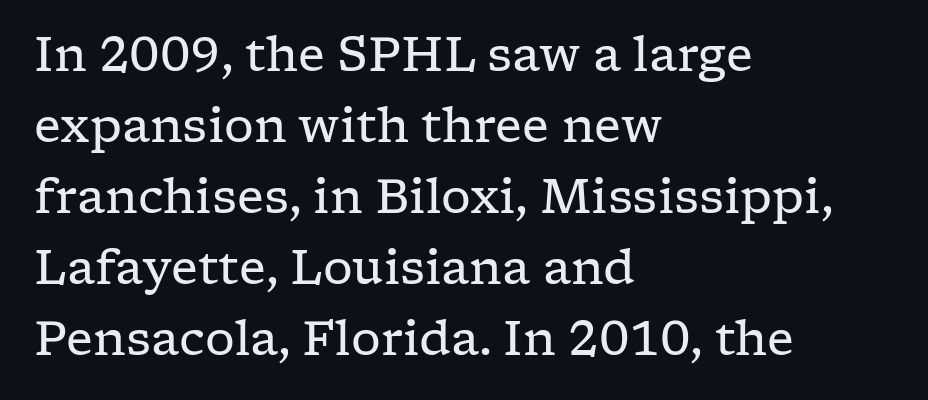
Q: Is the text bold? A: No.
Q: Is the text italic (slanted)? A: No, it is upright.
Q: Is the typeface a serif or a sans-serif typeface? A: Serif.
Q: Is the text underlined? A: No.
Q: How is the paragraph aligned? A: Left-aligned.
Q: Is the spacing between letters normal or unusually wide? A: Normal.
Q: Is the spacing between lines tight, normal or loose? A: Normal.
Q: Width (condensed, normal, or wide)? A: Wide.
Q: Stroke contrast? A: Low.
Q: x-height? A: Medium.
Q: Monospaced? A: No.
